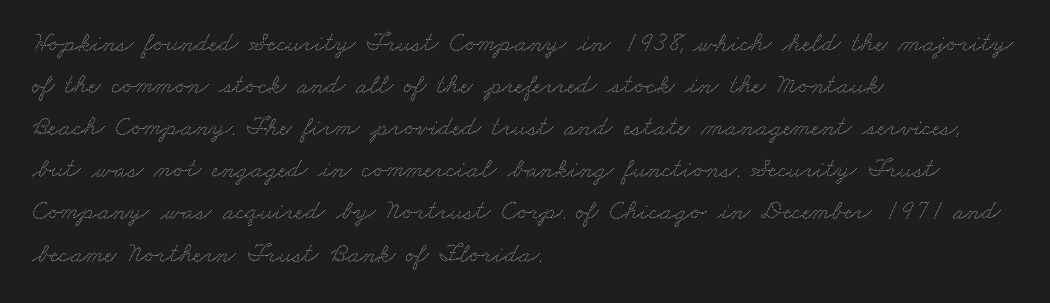
The image shows 27 px text type; set left-aligned, normal line spacing (1.56x), normal letter spacing, not underlined.
